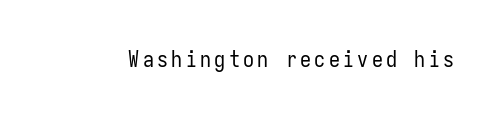
Q: Is the text bold? A: No.
Q: Is the text italic (slanted)? A: No, it is upright.
Q: Is the text underlined? A: No.
